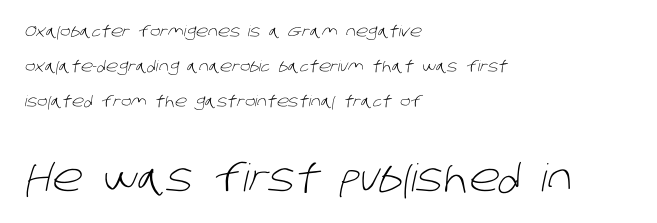
The image shows 38 px light sans-serif type; set left-aligned, loose line spacing (2.33x), normal letter spacing, not underlined; the second (bottom) block is 2.53x larger; low stroke contrast and a large x-height.
